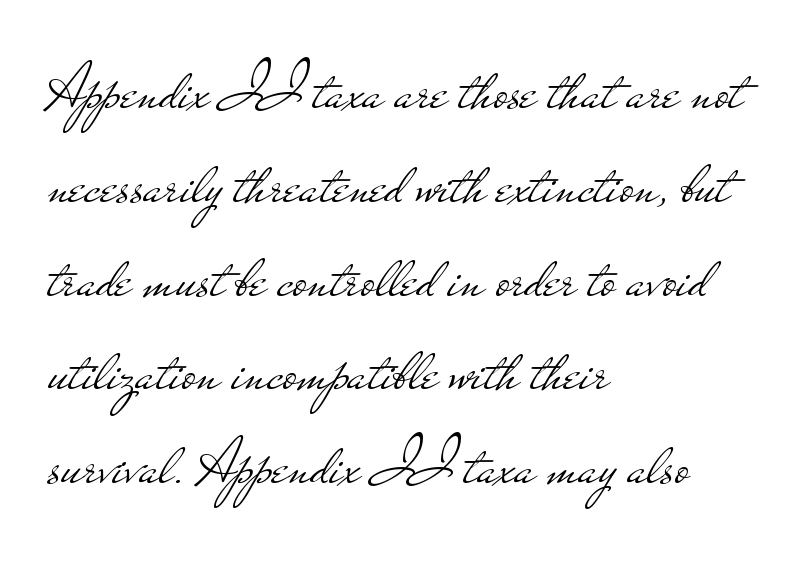
Proportional: the letters do not fall into vertical columns. Typeset ragged right — the left edge is the straight one. Caption: standard tracking, unaltered. Think standard paragraph weight, or any step lighter than that.
